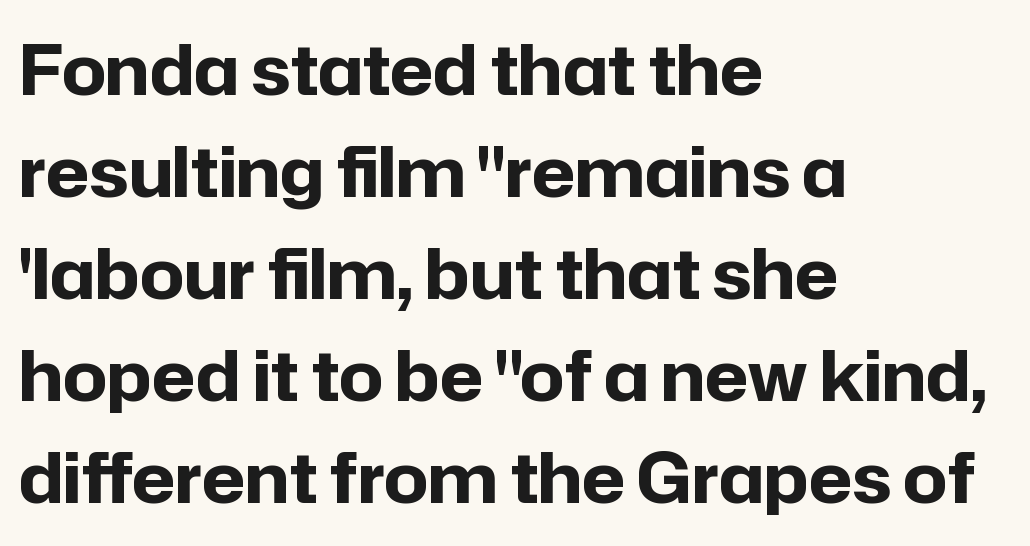
The image shows 69 px bold sans-serif type, upright; set left-aligned, normal line spacing (1.48x), normal letter spacing, not underlined; low stroke contrast and a medium x-height.
